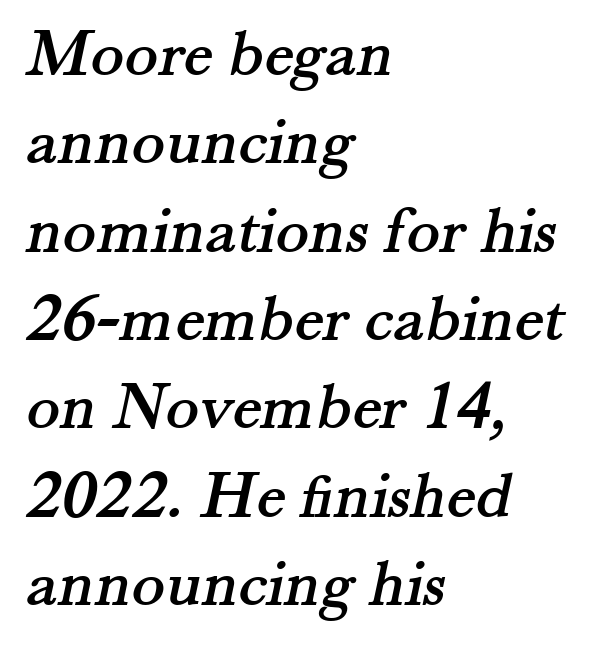
{"serif": "yes", "width": "normal", "stroke_contrast": "medium", "x_height": "small", "monospaced": "no", "underline": "no", "align": "left", "line_spacing": "normal", "line_spacing_ratio": 1.28, "letter_spacing": "normal", "letter_spacing_em": 0.0, "glyph_px": 69}
